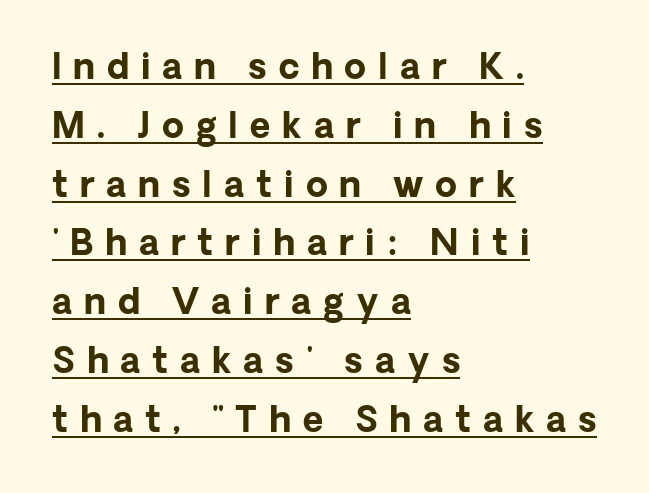
The image shows 35 px bold sans-serif type, upright; set left-aligned, normal line spacing (1.68x), unusually wide letter spacing (+0.34 em), underlined; low stroke contrast and a medium x-height.
